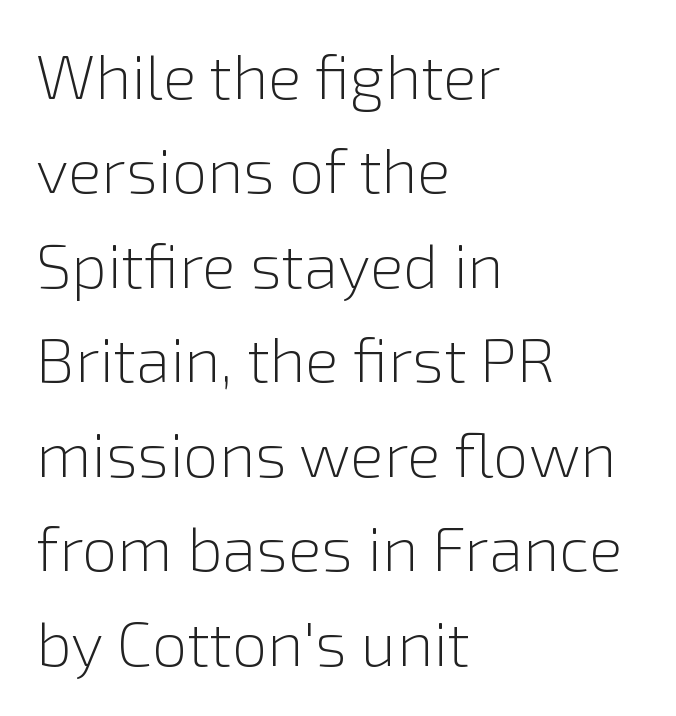
These lines are rendered in a variable-pitch font. This rendering uses left alignment, leaving the right contour irregular. Weight: in the light-to-regular range. The horizontal fit of the characters is conventional and even.
